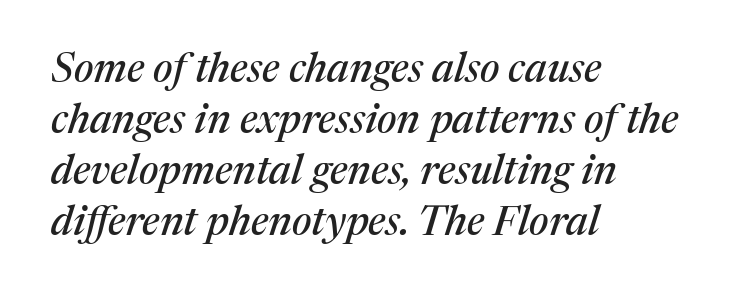
{"serif": "yes", "italic": "yes", "lean": "right", "slant_degrees": 17, "width": "normal", "stroke_contrast": "medium", "x_height": "medium", "monospaced": "no", "underline": "no", "align": "left", "line_spacing_ratio": 1.24, "letter_spacing": "normal", "letter_spacing_em": 0.0, "glyph_px": 41}
